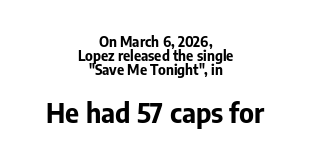
Q: Is the text bold? A: Yes.
Q: Is the text italic (slanted)? A: No, it is upright.
Q: Is the text underlined? A: No.
Q: How is the paragraph aligned? A: Centered.
Q: Is the spacing between letters normal or unusually wide? A: Normal.
Q: Is the spacing between lines tight, normal or loose? A: Tight.
Q: Which block of text is set in a larger size, the first (top) or the second (bottom)? A: The second (bottom) one.
